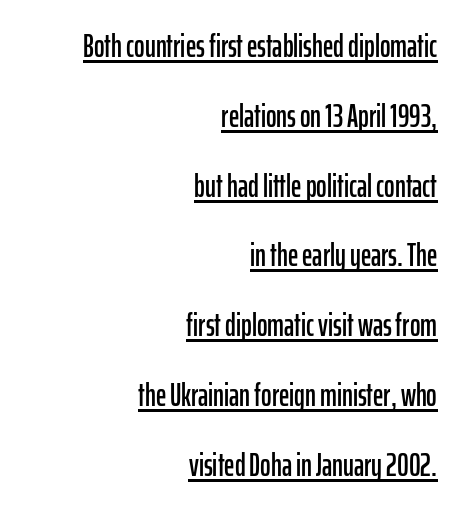
The image shows 32 px condensed sans-serif type, upright; set right-aligned, loose line spacing (2.18x), normal letter spacing, underlined; low stroke contrast and a medium x-height.
